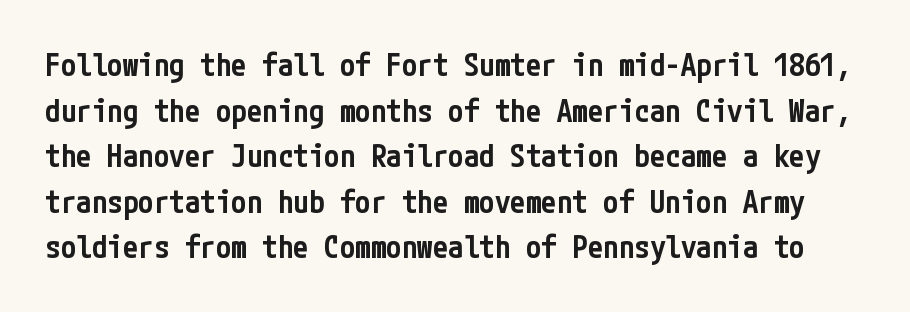
{"serif": "no", "italic": "no", "bold": "semi", "weight": "semibold", "width": "condensed", "stroke_contrast": "low", "x_height": "medium", "underline": "no", "line_spacing": "normal", "line_spacing_ratio": 1.47, "letter_spacing": "normal", "letter_spacing_em": 0.0, "glyph_px": 31}
